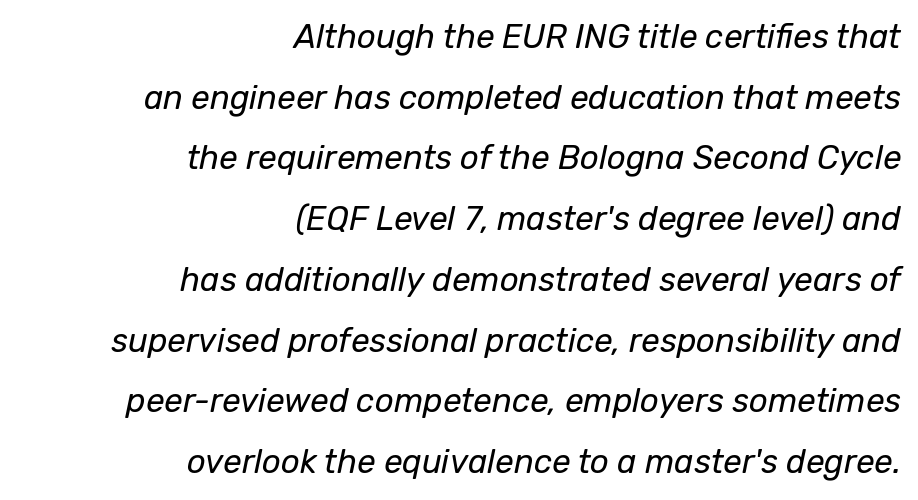
The letters advance in unequal steps, a hallmark of proportional type. No heavy texture on the line: the type isn't bold. Is the block centered? No — it sits flush against the right margin. Bare-footed words on every line. Notice how the stems are inclined rather than vertical — that's the hallmark of italics. Tracking value appears to be zero — textbook default spacing.
